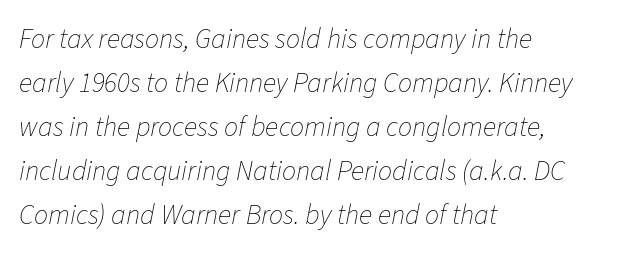
The rendering uses a moderate line-height, typical for paragraphs. Looking at the ascenders, they clearly lean. Underlining? Definitely not there. These lines are rendered in a variable-pitch font. Is the type heavy? It reads as light-to-regular instead.
